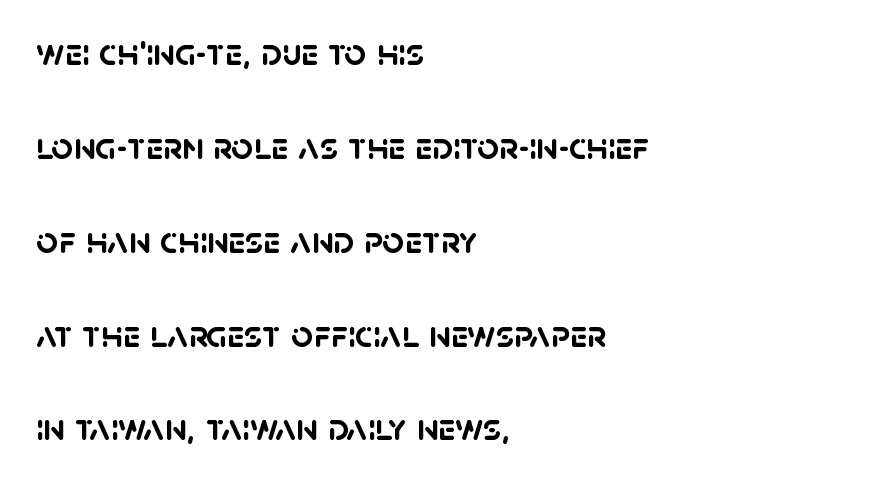
The rendering uses natural spacing where letterforms have individual widths. Summary of weight: heavy, a full bold. Each letter's strokes conclude bluntly, with no projecting serifs. Visually the block forms a straight wall on the left and a jagged coastline on the right. These lines keep a tight, regular rhythm from letter to letter. The foot of each line stays bare and open.
